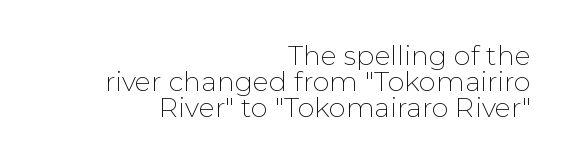
Q: Is the text bold? A: No.
Q: Is the text italic (slanted)? A: No, it is upright.
Q: Is the text underlined? A: No.
Q: How is the paragraph aligned? A: Right-aligned.
Q: Is the spacing between letters normal or unusually wide? A: Normal.
Q: Is the spacing between lines tight, normal or loose? A: Tight.
